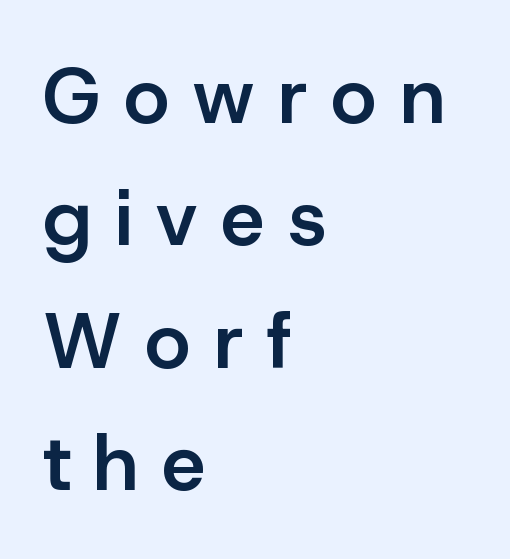
Q: Is the text bold? A: Semi-bold.
Q: Is the text italic (slanted)? A: No, it is upright.
Q: Is the typeface a serif or a sans-serif typeface? A: Sans-serif.
Q: Is the text underlined? A: No.
Q: How is the paragraph aligned? A: Left-aligned.
Q: Is the spacing between letters normal or unusually wide? A: Unusually wide.
Q: Is the spacing between lines tight, normal or loose? A: Normal.
Q: Width (condensed, normal, or wide)? A: Normal.
Q: Stroke contrast? A: Low.
Q: x-height? A: Medium.
Q: Monospaced? A: No.
